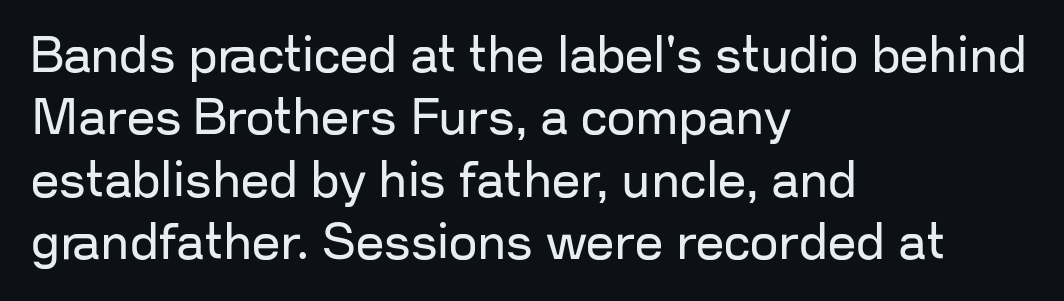
The image shows 50 px regular-weight sans-serif type, upright; set left-aligned, normal line spacing (1.25x), normal letter spacing, not underlined; low stroke contrast and a medium x-height.
